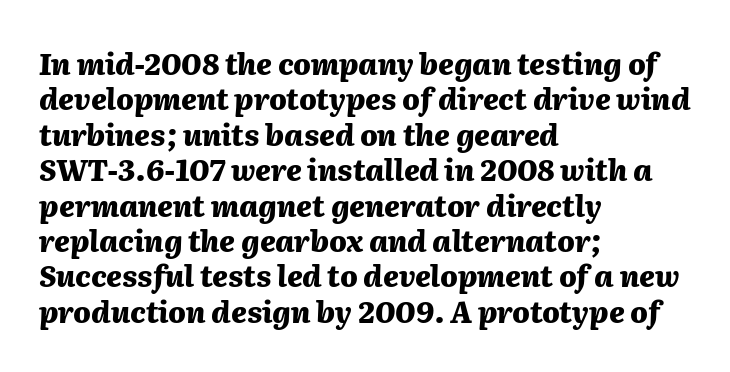
The image shows 29 px heavy type, italic (leaning right); set left-aligned, line spacing 1.22x, normal letter spacing, not underlined; medium stroke contrast and a medium x-height.
